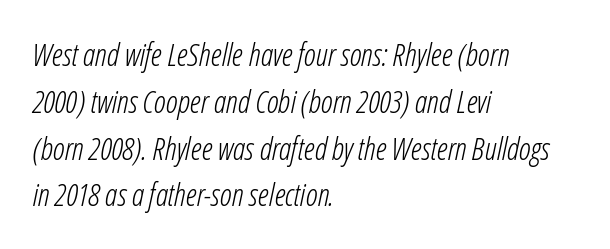
{"italic": "yes", "lean": "right", "slant_degrees": 12, "bold": "no", "weight": "light", "width": "condensed", "stroke_contrast": "low", "x_height": "medium", "monospaced": "no", "underline": "no", "align": "left", "line_spacing": "normal", "line_spacing_ratio": 1.51, "letter_spacing": "normal", "letter_spacing_em": 0.0, "glyph_px": 31}
